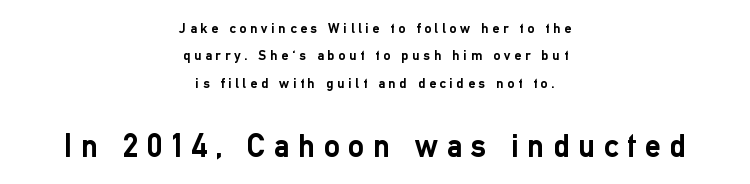
{"serif": "no", "italic": "no", "bold": "yes", "weight": "semibold", "width": "normal", "stroke_contrast": "low", "x_height": "medium", "monospaced": "no", "underline": "no", "align": "center", "line_spacing": "loose", "line_spacing_ratio": 1.96, "letter_spacing": "wide", "letter_spacing_em": 0.27, "larger_block": "second", "size_ratio": 2.29, "glyph_px": 32}
